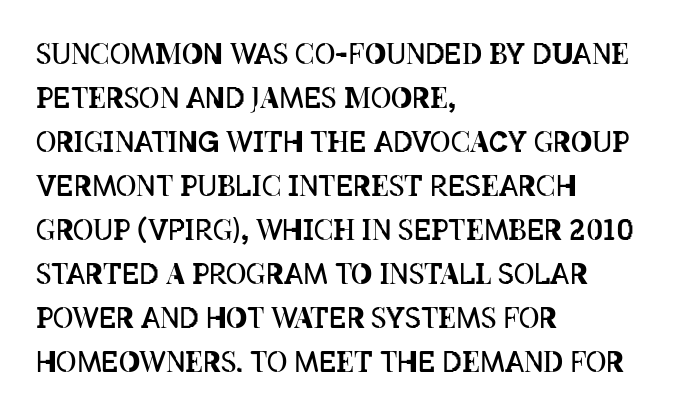
The image shows 28 px regular-weight, condensed type, upright; set left-aligned, normal line spacing (1.57x), normal letter spacing, not underlined; low stroke contrast and a large x-height.
